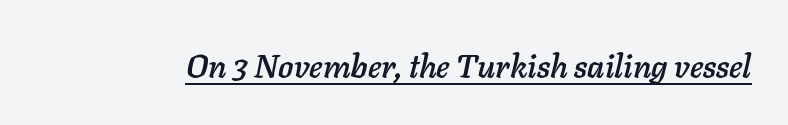
The image shows 32 px text type, italic (leaning right); set normal letter spacing, underlined; low stroke contrast and a medium x-height.
